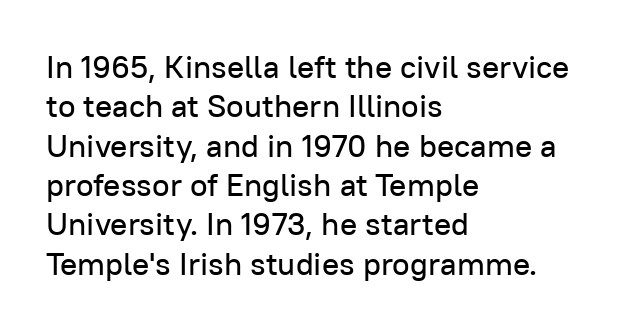
Observe the absence of serifs on each vertical stroke in this sample. Look at the tracking — it's just the regular setting, nothing added. Proportional: the letters do not fall into vertical columns. Underlining? Definitely not there. Caption: multi-line text, flush left, ragged right. Style check: upright.
